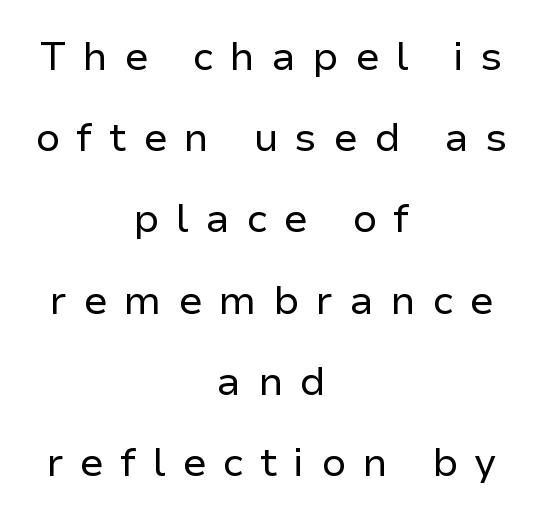
Q: Is the text bold? A: No.
Q: Is the text italic (slanted)? A: No, it is upright.
Q: Is the typeface a serif or a sans-serif typeface? A: Sans-serif.
Q: Is the text underlined? A: No.
Q: How is the paragraph aligned? A: Centered.
Q: Is the spacing between letters normal or unusually wide? A: Unusually wide.
Q: Is the spacing between lines tight, normal or loose? A: Loose.
Q: Width (condensed, normal, or wide)? A: Normal.
Q: Stroke contrast? A: Low.
Q: x-height? A: Medium.
Q: Monospaced? A: No.
